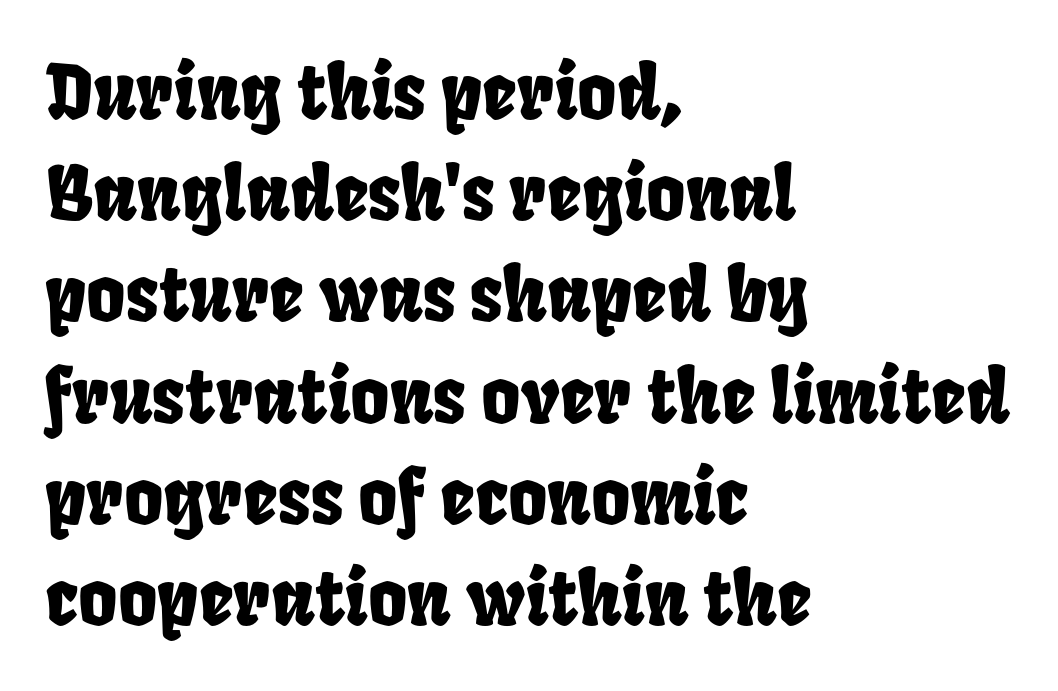
{"width": "condensed", "stroke_contrast": "low", "x_height": "large", "monospaced": "no", "underline": "no", "align": "left", "line_spacing": "normal", "line_spacing_ratio": 1.35, "letter_spacing": "normal", "letter_spacing_em": 0.0, "glyph_px": 75}
